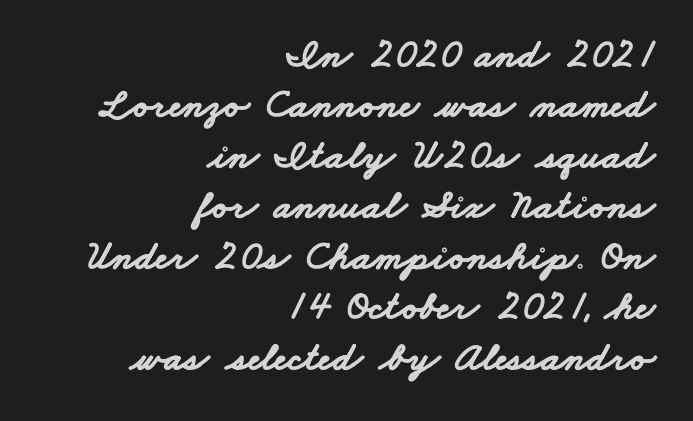
{"serif": "no", "bold": "yes", "weight": "bold", "width": "wide", "stroke_contrast": "low", "x_height": "small", "monospaced": "no", "underline": "no", "align": "right", "line_spacing_ratio": 1.23, "letter_spacing": "normal", "letter_spacing_em": 0.0, "glyph_px": 41}
